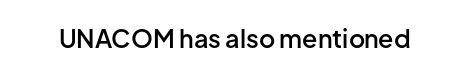
The image shows 25 px text type, upright; set normal letter spacing, not underlined.
